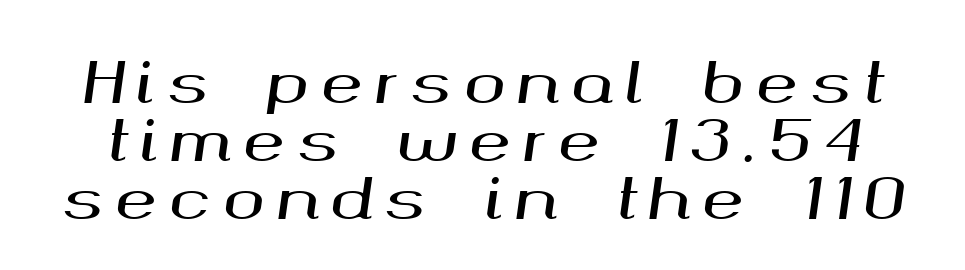
Q: Is the text italic (slanted)? A: Yes, it leans right by about 8 degrees.
Q: Is the text underlined? A: No.
Q: Is the spacing between letters normal or unusually wide? A: Unusually wide.
Q: Is the spacing between lines tight, normal or loose? A: Tight.
Q: Width (condensed, normal, or wide)? A: Wide.
Q: Stroke contrast? A: Medium.
Q: x-height? A: Medium.
Q: Monospaced? A: No.
